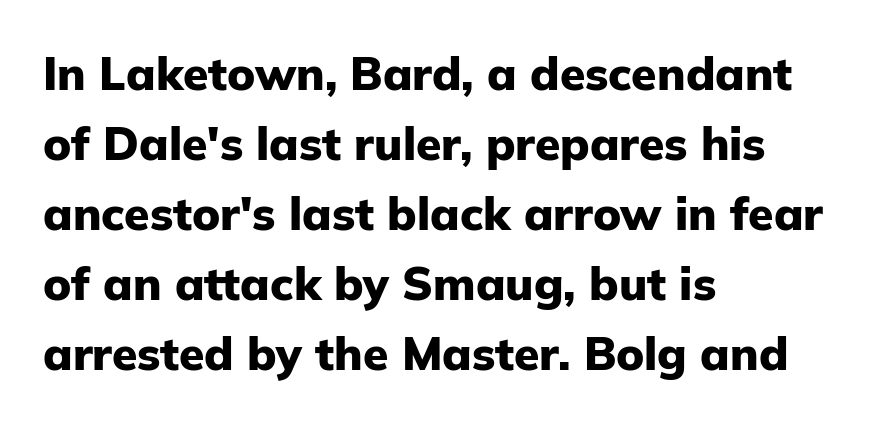
Q: Is the text bold? A: Yes.
Q: Is the text italic (slanted)? A: No, it is upright.
Q: Is the typeface a serif or a sans-serif typeface? A: Sans-serif.
Q: Is the text underlined? A: No.
Q: How is the paragraph aligned? A: Left-aligned.
Q: Is the spacing between letters normal or unusually wide? A: Normal.
Q: Is the spacing between lines tight, normal or loose? A: Normal.
Q: Width (condensed, normal, or wide)? A: Normal.
Q: Stroke contrast? A: Low.
Q: x-height? A: Medium.
Q: Monospaced? A: No.
